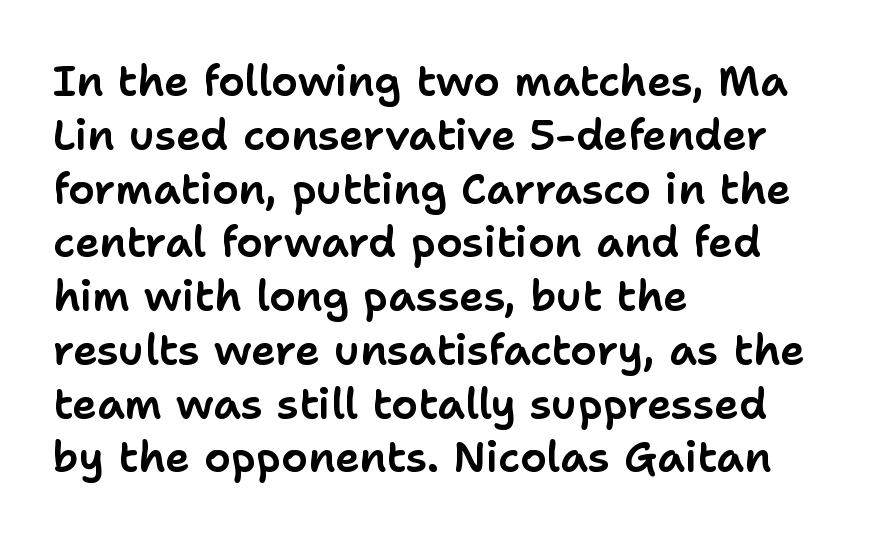
{"serif": "no", "italic": "no", "width": "normal", "stroke_contrast": "low", "x_height": "medium", "monospaced": "no", "underline": "no", "align": "left", "line_spacing": "normal", "line_spacing_ratio": 1.28, "letter_spacing": "normal", "letter_spacing_em": 0.0, "glyph_px": 42}
